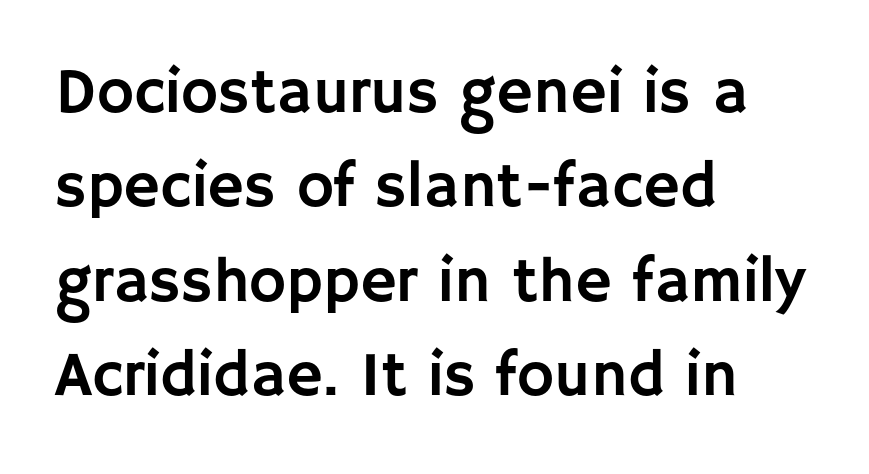
Q: Is the text italic (slanted)? A: No, it is upright.
Q: Is the typeface a serif or a sans-serif typeface? A: Sans-serif.
Q: Is the text underlined? A: No.
Q: How is the paragraph aligned? A: Left-aligned.
Q: Is the spacing between letters normal or unusually wide? A: Normal.
Q: Is the spacing between lines tight, normal or loose? A: Normal.
Q: Width (condensed, normal, or wide)? A: Normal.
Q: Stroke contrast? A: Low.
Q: x-height? A: Large.
Q: Monospaced? A: No.
